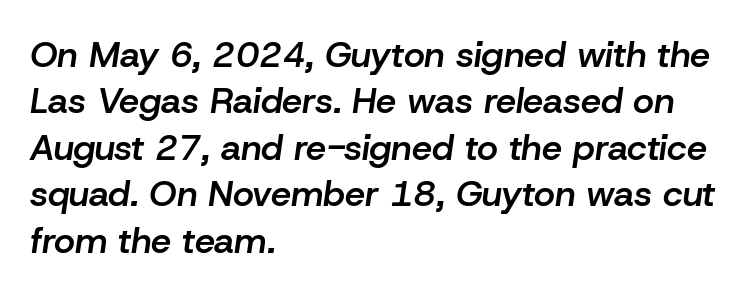
Q: Is the text bold? A: Semi-bold.
Q: Is the text italic (slanted)? A: Yes, it leans right by about 8 degrees.
Q: Is the text underlined? A: No.
Q: How is the paragraph aligned? A: Left-aligned.
Q: Is the spacing between letters normal or unusually wide? A: Normal.
Q: Is the spacing between lines tight, normal or loose? A: Normal.
Q: Width (condensed, normal, or wide)? A: Normal.
Q: Stroke contrast? A: Low.
Q: x-height? A: Medium.
Q: Monospaced? A: No.
